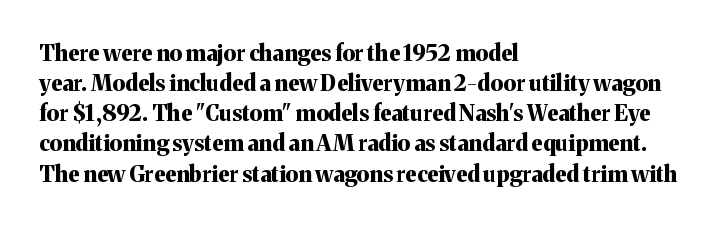
The image shows 22 px bold type, upright; set left-aligned, normal line spacing (1.37x), normal letter spacing, not underlined.
